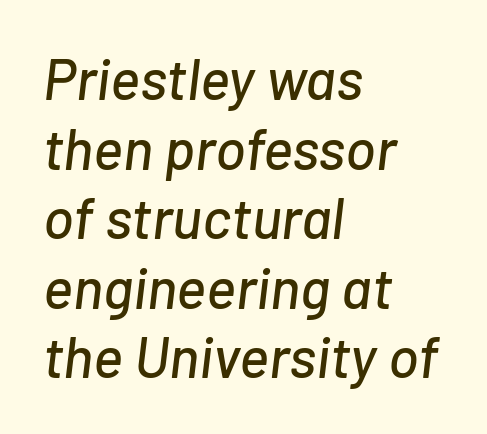
Q: Is the text italic (slanted)? A: Yes, it leans right by about 7 degrees.
Q: Is the text underlined? A: No.
Q: How is the paragraph aligned? A: Left-aligned.
Q: Is the spacing between letters normal or unusually wide? A: Normal.
Q: Width (condensed, normal, or wide)? A: Normal.
Q: Stroke contrast? A: Low.
Q: x-height? A: Medium.
Q: Monospaced? A: No.
